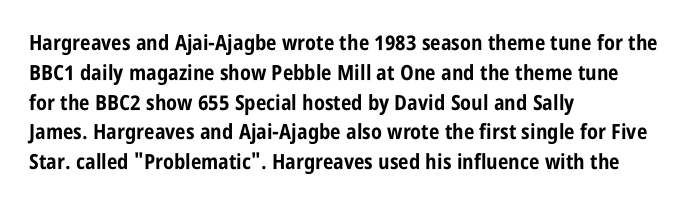
The image shows 21 px bold type, upright; set left-aligned, normal line spacing (1.42x), normal letter spacing, not underlined.
